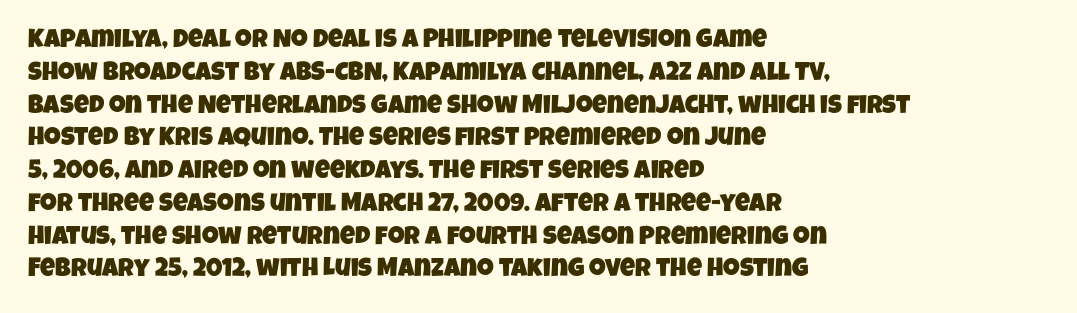
The image shows 26 px text type; set left-aligned, normal line spacing (1.26x), normal letter spacing, not underlined.
